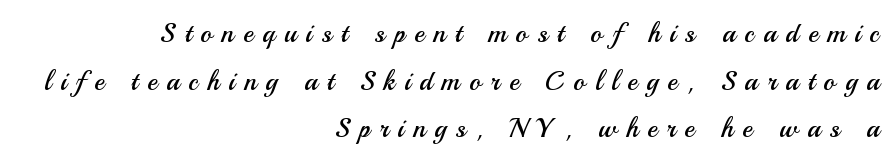
{"bold": "no", "underline": "no", "align": "right", "line_spacing_ratio": 1.76, "letter_spacing": "wide", "letter_spacing_em": 0.35, "glyph_px": 27}
